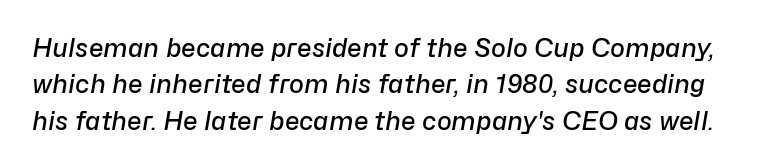
{"italic": "yes", "lean": "right", "slant_degrees": 10, "bold": "semi", "underline": "no", "line_spacing": "normal", "line_spacing_ratio": 1.46, "letter_spacing": "normal", "letter_spacing_em": 0.0, "glyph_px": 25}
